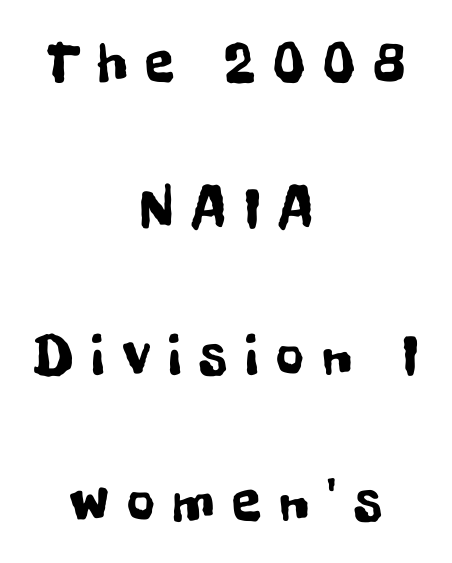
The image shows 60 px condensed sans-serif type, upright; set centered, loose line spacing (2.44x), unusually wide letter spacing (+0.3 em), not underlined; low stroke contrast and a medium x-height.
